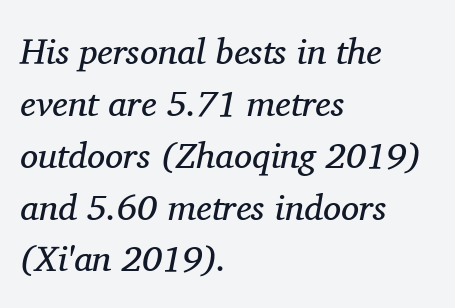
{"serif": "yes", "italic": "yes", "lean": "right", "slant_degrees": 11, "bold": "no", "weight": "regular", "width": "normal", "stroke_contrast": "medium", "x_height": "medium", "monospaced": "no", "underline": "no", "align": "left", "line_spacing": "normal", "line_spacing_ratio": 1.44, "letter_spacing": "normal", "letter_spacing_em": 0.0, "glyph_px": 36}
